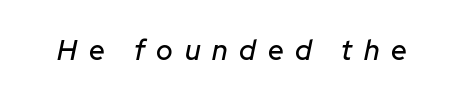
Quick note: italic. The words here are not underlined. Loose tracking; the words dissolve into strings of separated letters. The passage shown is typed in a proportional face where columns would drift.
